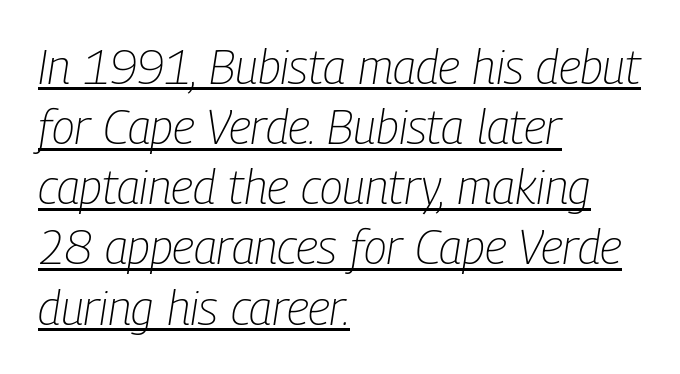
The image shows 47 px light, condensed type, italic (leaning right); set left-aligned, normal line spacing (1.28x), normal letter spacing, underlined; low stroke contrast and a medium x-height.
